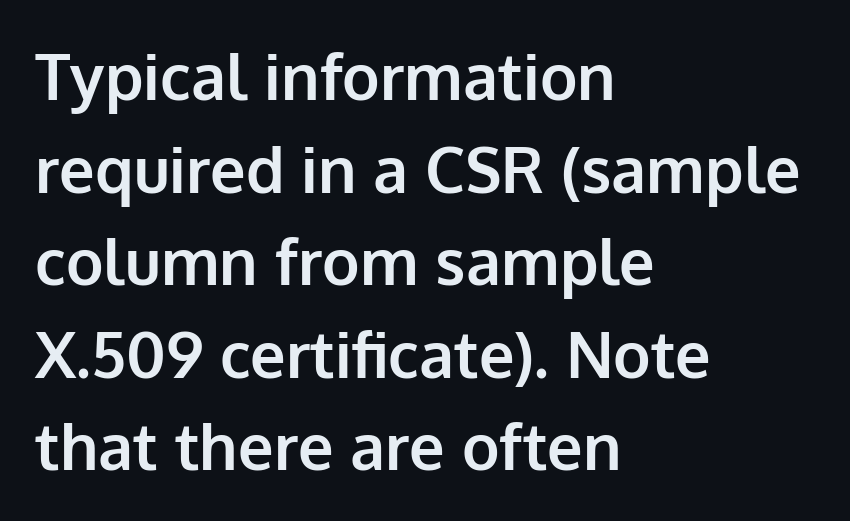
Q: Is the text bold? A: Yes.
Q: Is the text italic (slanted)? A: No, it is upright.
Q: Is the typeface a serif or a sans-serif typeface? A: Sans-serif.
Q: Is the text underlined? A: No.
Q: How is the paragraph aligned? A: Left-aligned.
Q: Is the spacing between letters normal or unusually wide? A: Normal.
Q: Is the spacing between lines tight, normal or loose? A: Normal.
Q: Width (condensed, normal, or wide)? A: Normal.
Q: Stroke contrast? A: Low.
Q: x-height? A: Medium.
Q: Monospaced? A: No.
